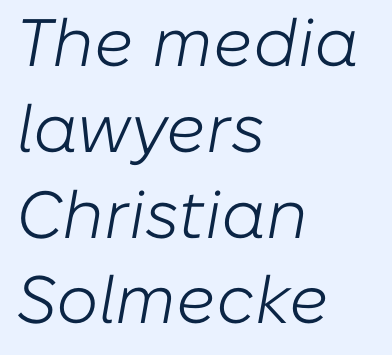
{"italic": "yes", "lean": "right", "slant_degrees": 10, "bold": "no", "weight": "light", "width": "normal", "stroke_contrast": "low", "x_height": "medium", "monospaced": "no", "underline": "no", "align": "left", "line_spacing": "normal", "line_spacing_ratio": 1.28, "letter_spacing": "normal", "letter_spacing_em": 0.0, "glyph_px": 67}
